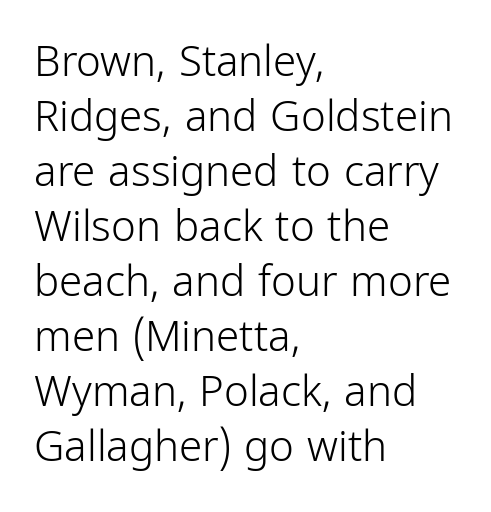
The image shows 42 px light, condensed sans-serif type, upright; set left-aligned, normal line spacing (1.31x), normal letter spacing, not underlined; low stroke contrast and a medium x-height.
